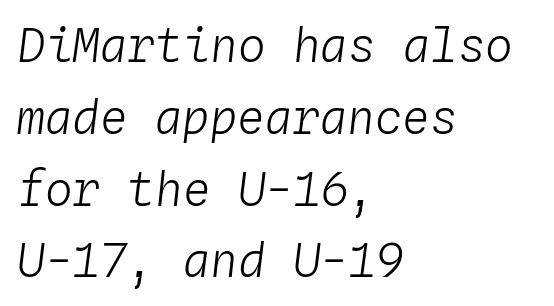
{"italic": "yes", "lean": "right", "slant_degrees": 4, "bold": "no", "weight": "light", "width": "normal", "stroke_contrast": "low", "x_height": "medium", "monospaced": "yes", "underline": "no", "align": "left", "line_spacing": "normal", "line_spacing_ratio": 1.56, "letter_spacing": "normal", "letter_spacing_em": 0.0, "glyph_px": 46}
